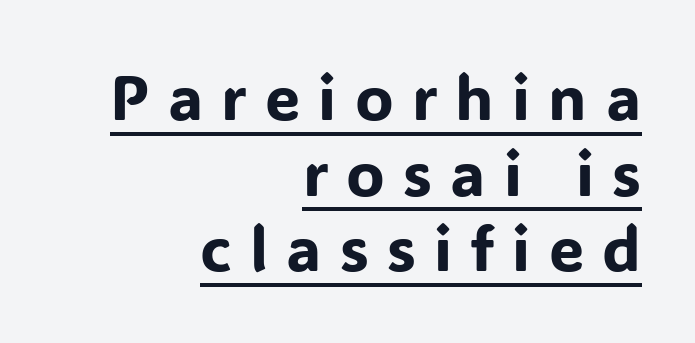
Line ends are locked; line starts wander. Observe the wide spacing: letters keep a clear distance from each other. This sample has the flowing, uneven cadence of proportional lettering. Notice how the stems are strictly vertical — no italics here.
